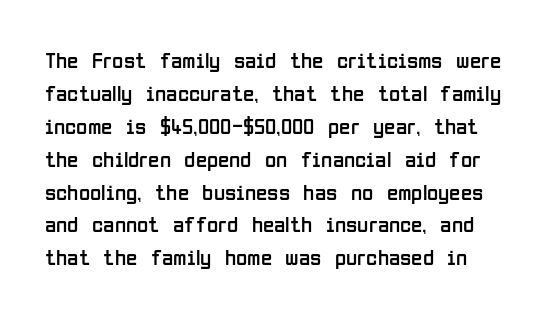
Q: Is the text bold? A: No.
Q: Is the text italic (slanted)? A: No, it is upright.
Q: Is the text underlined? A: No.
Q: Is the spacing between letters normal or unusually wide? A: Normal.
Q: Is the spacing between lines tight, normal or loose? A: Normal.
